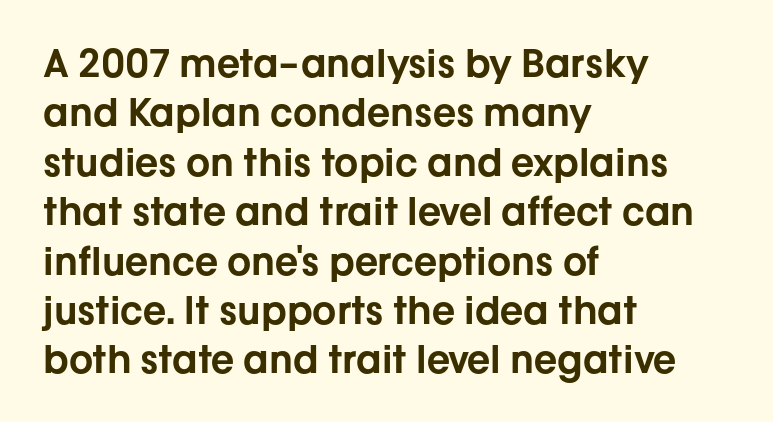
{"serif": "no", "italic": "no", "width": "normal", "stroke_contrast": "low", "x_height": "medium", "monospaced": "no", "underline": "no", "align": "left", "line_spacing": "normal", "line_spacing_ratio": 1.3, "letter_spacing": "normal", "letter_spacing_em": 0.0, "glyph_px": 38}
